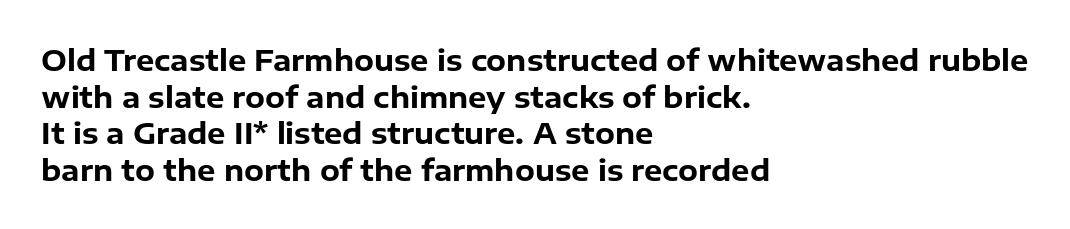
{"serif": "no", "italic": "no", "bold": "yes", "weight": "bold", "width": "normal", "stroke_contrast": "low", "x_height": "medium", "monospaced": "no", "underline": "no", "align": "left", "line_spacing": "normal", "line_spacing_ratio": 1.26, "letter_spacing": "normal", "letter_spacing_em": 0.0, "glyph_px": 29}
